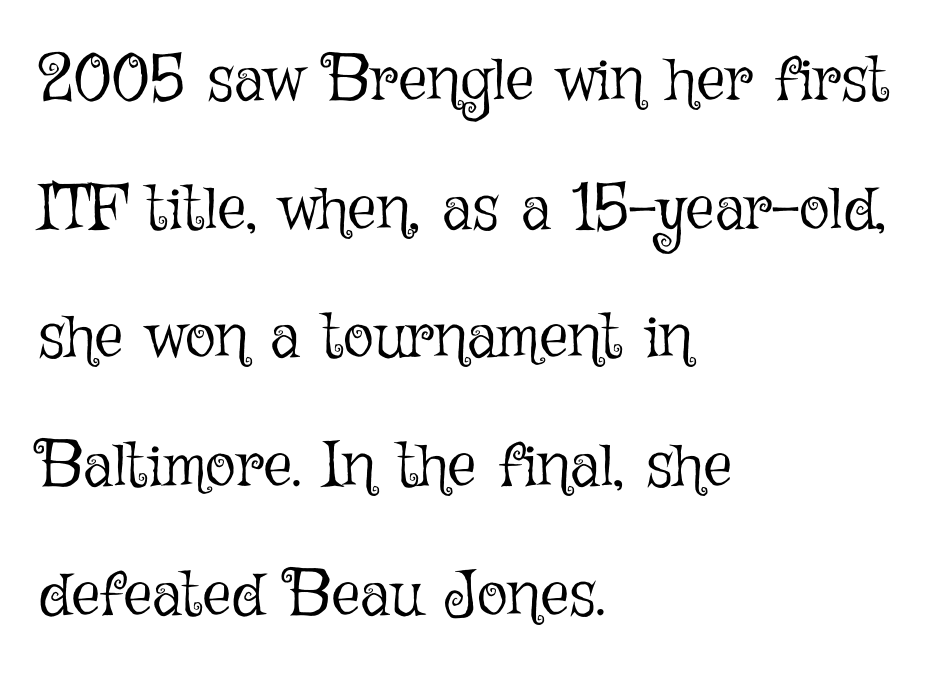
The image shows 64 px light type, upright; set left-aligned, loose line spacing (2.01x), normal letter spacing, not underlined; low stroke contrast and a medium x-height.
